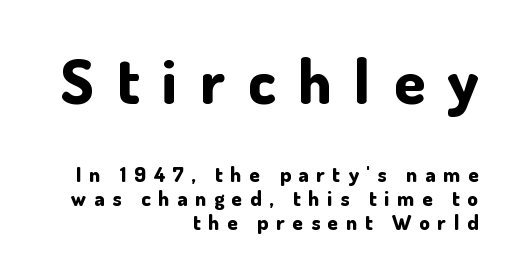
What weight is shown? A full bold with thick strokes. The earlier block is typeset at a bigger size than the later block. The face used here is a sans, in the tradition of grotesques and geometrics. Is the block centered? No — it sits flush against the right margin. Is this a fixed-width face? No — the glyphs have proportional, varying widths.
